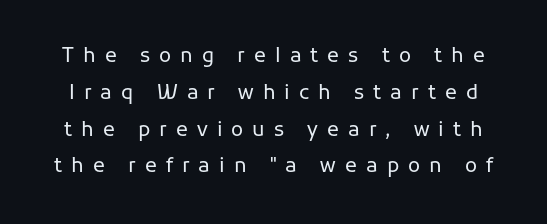
Unlike italic type, these characters show no tilt at all. Descenders are the only things crossing below the line. There is plenty of visible air inserted between adjacent glyphs. Heaviness? Minimal to ordinary, like unemphasized prose.
